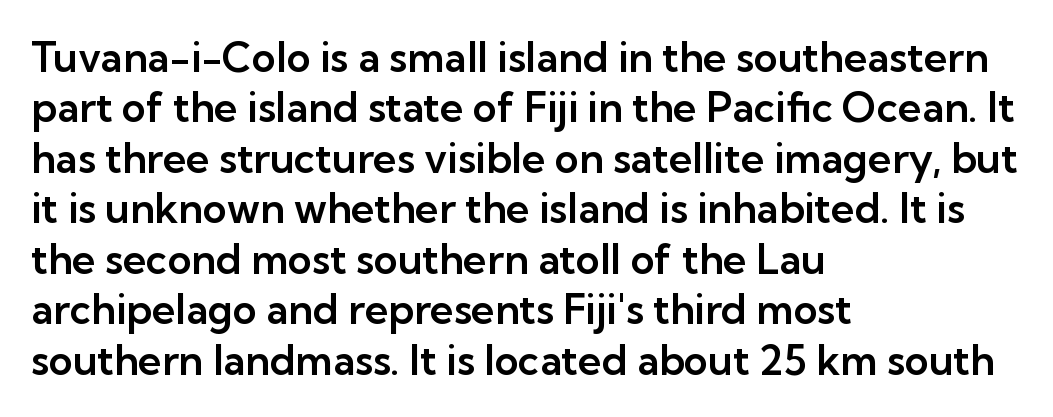
The image shows 41 px sans-serif type, upright; set left-aligned, line spacing 1.23x, normal letter spacing, not underlined; low stroke contrast and a medium x-height.
